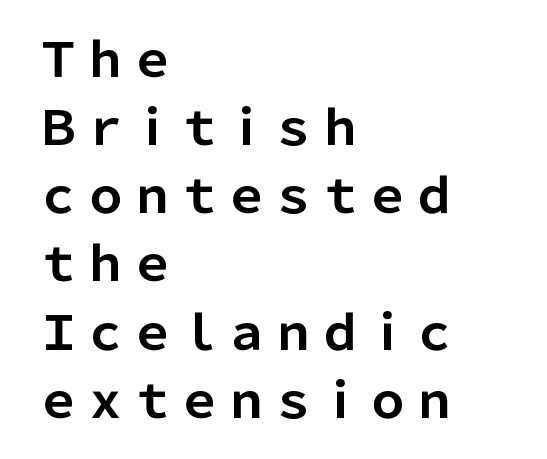
Descender tails drop into unmarked territory. What weight is shown? A full bold with thick strokes. The letters advance in unequal steps, a hallmark of proportional type. Is there much room between lines? A standard amount, neither cramped nor airy. In CSS terms this would be text-align: left. Here the glyphs are tracked normally, forming tight word shapes.
